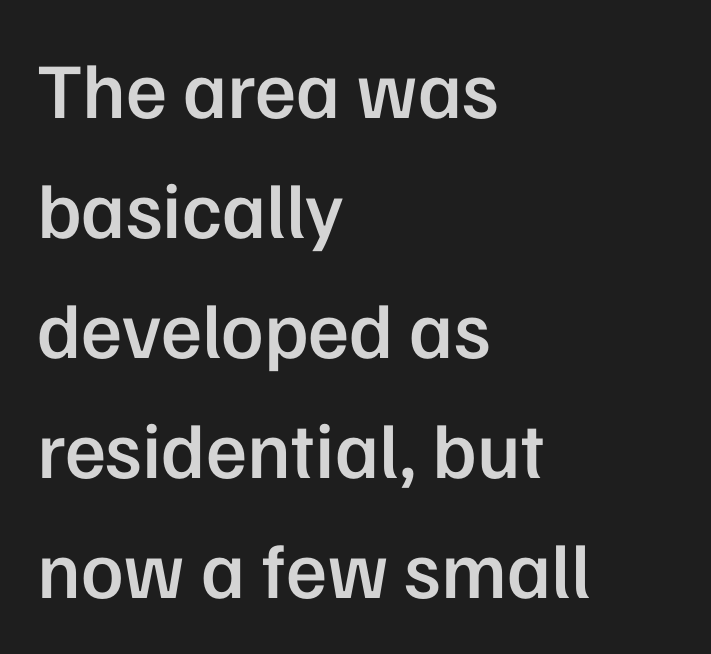
The lines are quadded left. A typesetter would call this proportional, since set widths differ per character. The letters stand straight up with perfectly vertical stems. The foot of each line stays bare and open. Horizontal bands of white between lines are of average thickness.
